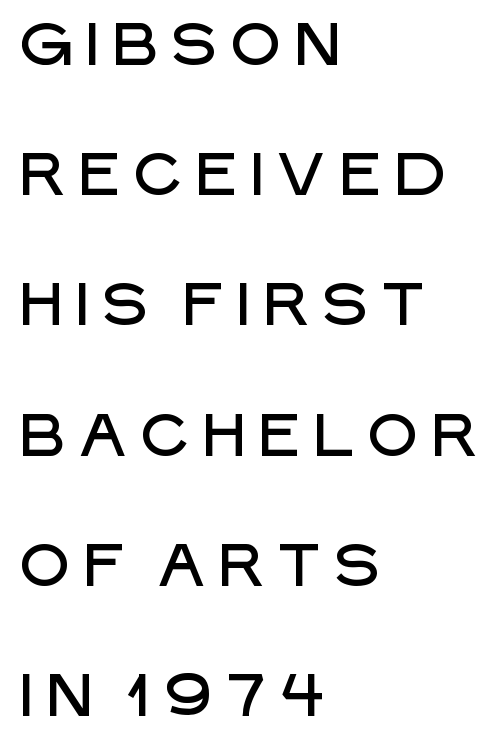
This sample is left-justified, so line endings fall wherever the words run out. This rendering employs a face without finishing strokes, i.e., a sans-serif. In terms of posture, this sample is upright. The face used here is proportionally spaced, like ordinary book or web type.
